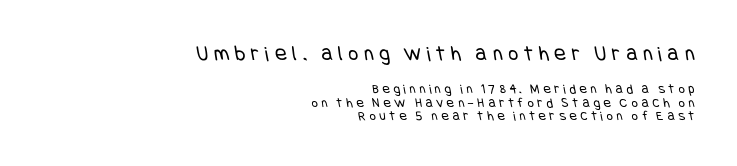
These lines are set flush right with a ragged left edge. The letterforms stand isolated, each surrounded by extra space. Leading: reduced. Reading top to bottom, the characters get smaller at the block break.
